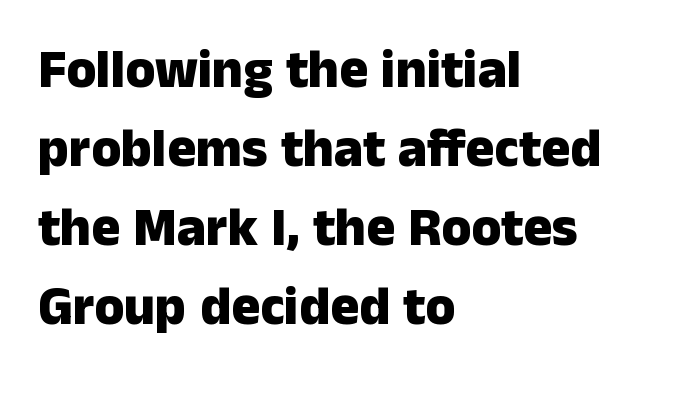
Q: Is the text bold? A: Yes.
Q: Is the text italic (slanted)? A: No, it is upright.
Q: Is the typeface a serif or a sans-serif typeface? A: Sans-serif.
Q: Is the text underlined? A: No.
Q: How is the paragraph aligned? A: Left-aligned.
Q: Is the spacing between letters normal or unusually wide? A: Normal.
Q: Is the spacing between lines tight, normal or loose? A: Normal.
Q: Width (condensed, normal, or wide)? A: Normal.
Q: Stroke contrast? A: Low.
Q: x-height? A: Medium.
Q: Monospaced? A: No.
